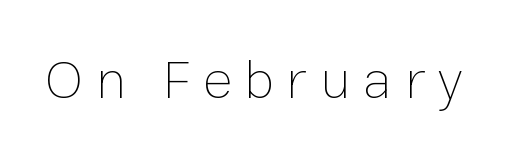
Q: Is the text bold? A: No.
Q: Is the text italic (slanted)? A: No, it is upright.
Q: Is the text underlined? A: No.
Q: Is the spacing between letters normal or unusually wide? A: Unusually wide.
Q: Width (condensed, normal, or wide)? A: Normal.
Q: Stroke contrast? A: Low.
Q: x-height? A: Medium.
Q: Monospaced? A: No.
